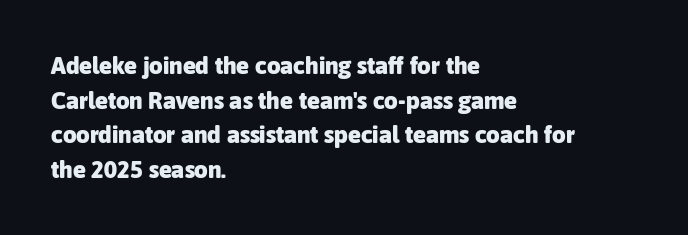
Rule under the text: the space is simply empty. Nothing unusual about the tracking: characters are spaced as the font intends. Leading: standard. This sample uses an upright cut, with every glyph sitting square on the baseline. Set as a true bold cut, around the 700 mark. Line beginnings align vertically; line endings do not.
